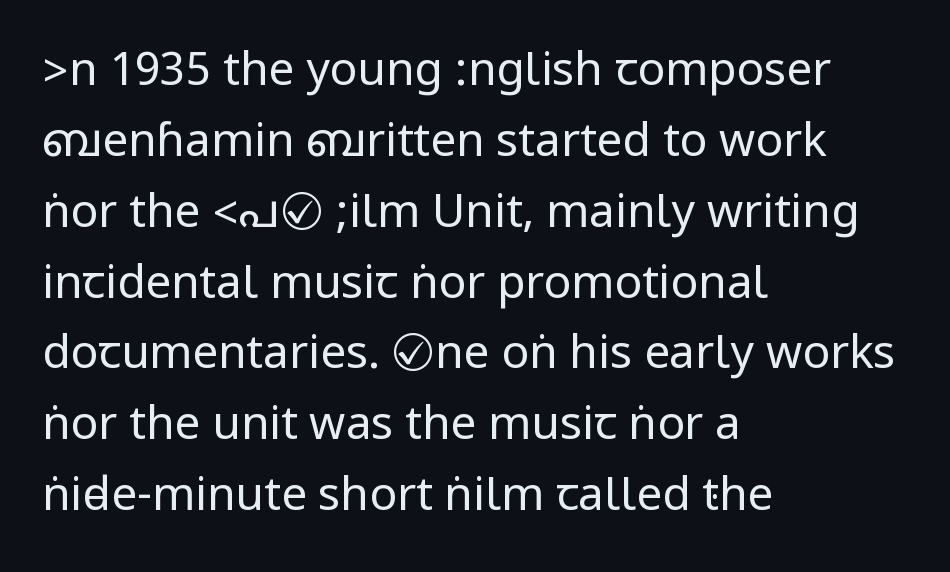
{"serif": "no", "italic": "no", "bold": "no", "weight": "regular", "width": "condensed", "stroke_contrast": "low", "underline": "no", "align": "left", "line_spacing": "normal", "line_spacing_ratio": 1.54, "letter_spacing": "normal", "letter_spacing_em": 0.0, "glyph_px": 46}
